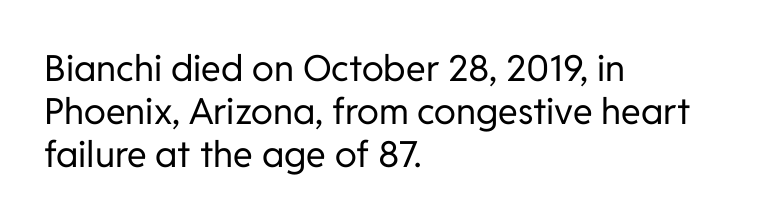
Q: Is the text bold? A: No.
Q: Is the text italic (slanted)? A: No, it is upright.
Q: Is the typeface a serif or a sans-serif typeface? A: Sans-serif.
Q: Is the text underlined? A: No.
Q: How is the paragraph aligned? A: Left-aligned.
Q: Is the spacing between letters normal or unusually wide? A: Normal.
Q: Width (condensed, normal, or wide)? A: Normal.
Q: Stroke contrast? A: Low.
Q: x-height? A: Medium.
Q: Monospaced? A: No.
